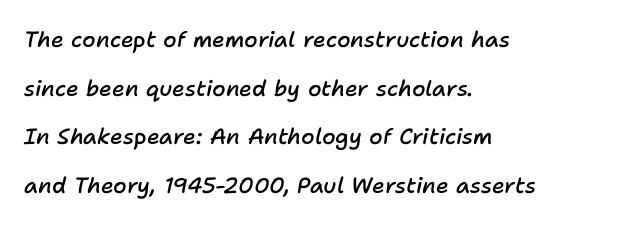
{"italic": "yes", "lean": "right", "slant_degrees": 11, "bold": "semi", "underline": "no", "align": "left", "line_spacing": "loose", "line_spacing_ratio": 2.21, "letter_spacing": "normal", "letter_spacing_em": 0.0, "glyph_px": 22}
